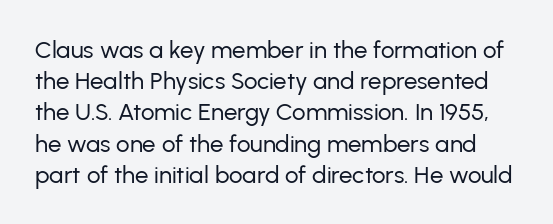
The image shows 24 px text type, upright; set normal line spacing (1.3x), normal letter spacing, not underlined.
